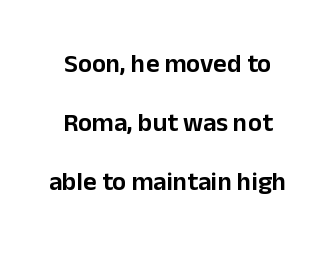
{"italic": "no", "underline": "no", "line_spacing": "loose", "line_spacing_ratio": 2.26, "letter_spacing": "normal", "letter_spacing_em": 0.0, "glyph_px": 26}
